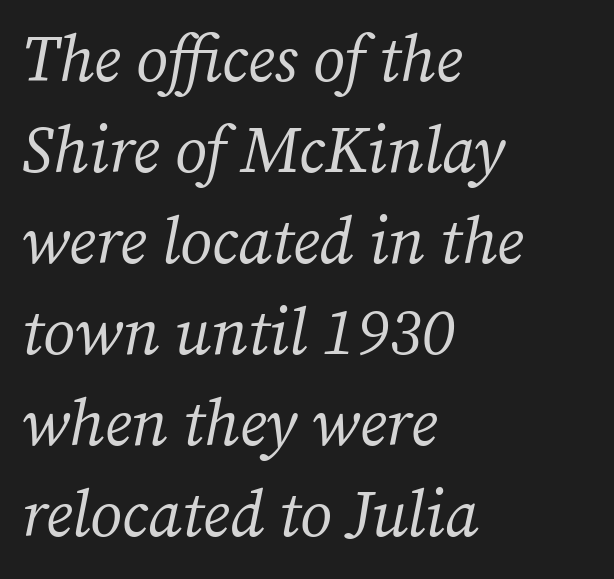
The characters are drawn with everyday or finer stroke widths. Italic? Definitely — the glyphs are oblique. Character widths vary here, with narrow letters taking less room than wide ones. The words here are not underlined. Evenly set lines give the paragraph a standard silhouette. Each letter's strokes conclude with small projecting serifs.
